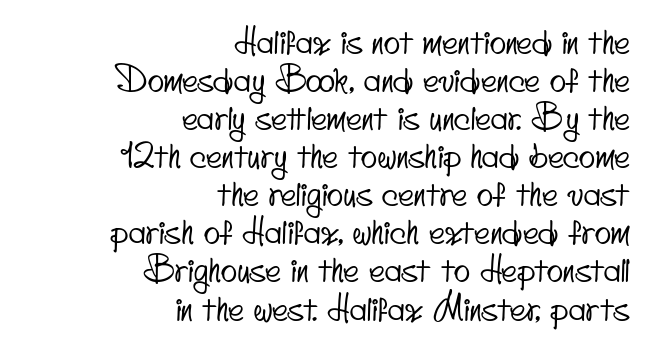
The image shows 34 px condensed sans-serif type; set right-aligned, tight line spacing (1.12x), normal letter spacing, not underlined; low stroke contrast and a small x-height.
